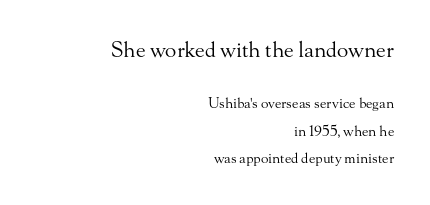
Q: Is the text bold? A: No.
Q: Is the text italic (slanted)? A: No, it is upright.
Q: Is the text underlined? A: No.
Q: How is the paragraph aligned? A: Right-aligned.
Q: Is the spacing between letters normal or unusually wide? A: Normal.
Q: Is the spacing between lines tight, normal or loose? A: Loose.
Q: Which block of text is set in a larger size, the first (top) or the second (bottom)? A: The first (top) one.
